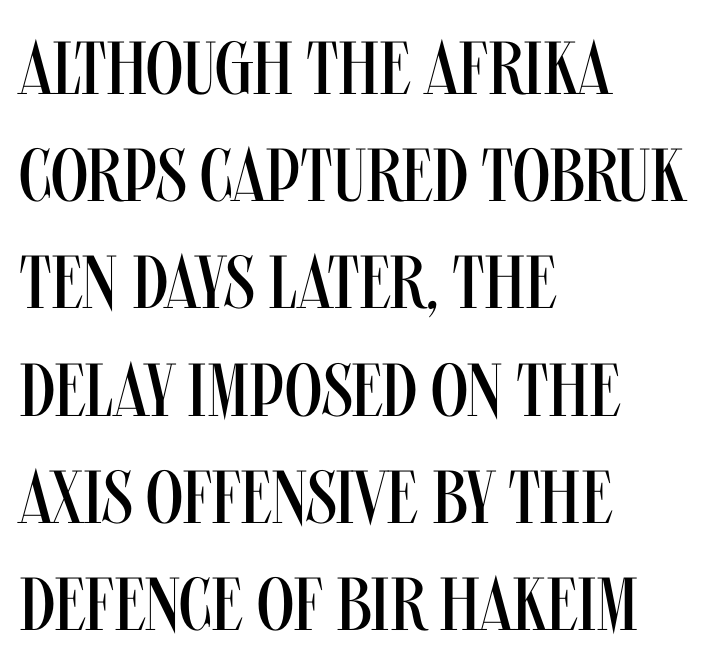
How are the letters spaced? Ordinarily, with no added tracking. Nobody drew a line under any word here. The rows are spaced the way most documents space them. The typesetter chose a ragged-right arrangement here. I'd call this a sans setting — the letters go barefoot.
